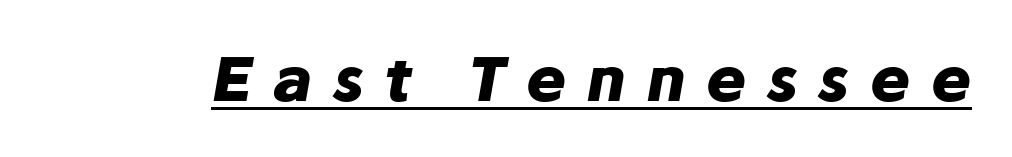
There is plenty of visible air inserted between adjacent glyphs. The rendered words wear a rule along their underside. Proportional: the letters do not fall into vertical columns. Pretty heavy lettering here — definitely bold.
